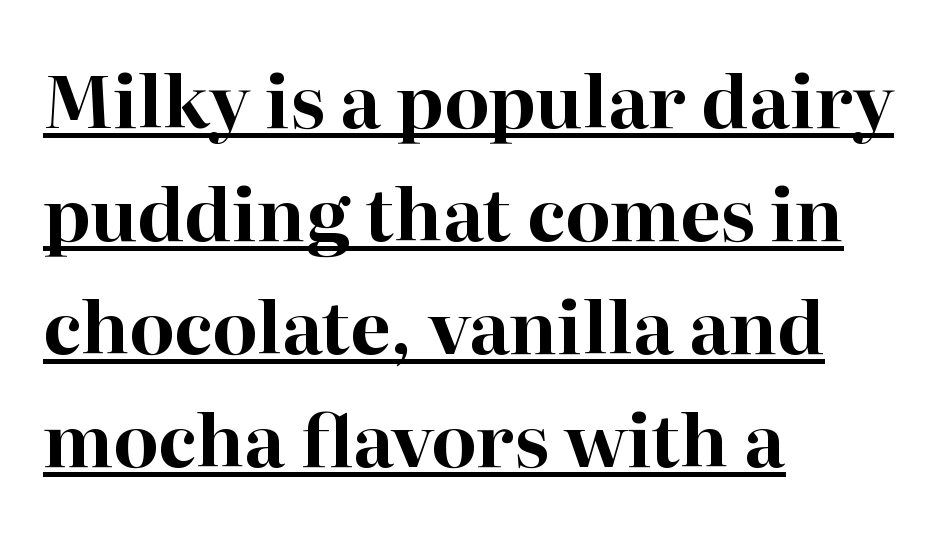
{"serif": "yes", "italic": "no", "bold": "yes", "weight": "bold", "width": "normal", "stroke_contrast": "high", "x_height": "medium", "monospaced": "no", "underline": "yes", "align": "left", "line_spacing": "normal", "line_spacing_ratio": 1.57, "letter_spacing": "normal", "letter_spacing_em": 0.0, "glyph_px": 72}
